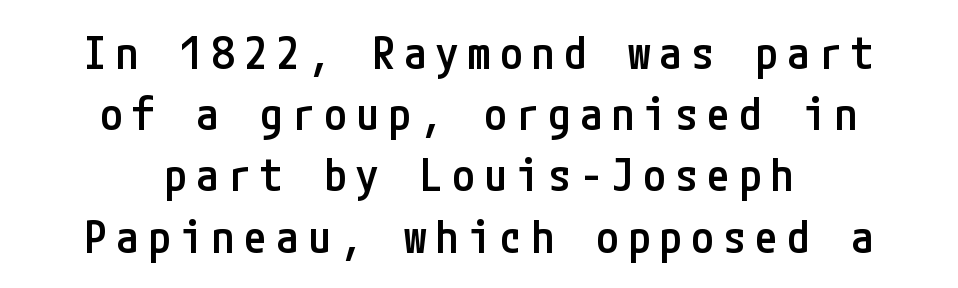
{"serif": "no", "italic": "no", "bold": "semi", "weight": "semibold", "width": "condensed", "stroke_contrast": "low", "x_height": "medium", "underline": "no", "align": "center", "line_spacing": "normal", "line_spacing_ratio": 1.36, "letter_spacing": "wide", "letter_spacing_em": 0.21, "glyph_px": 45}
